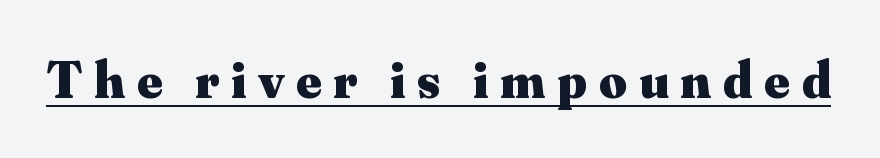
Quick note: underline on. Posture: vertical. The letters advance in unequal steps, a hallmark of proportional type. This is serif lettering, the kind often seen in printed books. Caption: bold face, heavy strokes. The tracking jumps out immediately: characters are airy and widely separated.
